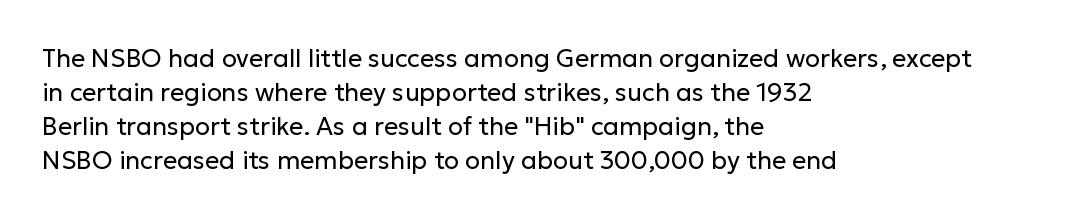
A normal amount of white space separates one row of letters from the next. Honestly, the letter spacing is just normal — you wouldn't notice it. The font's upright variant was chosen for this text. Is this a heavy cut? Hardly; it is regular or lighter. Caption: multi-line text, flush left, ragged right.
